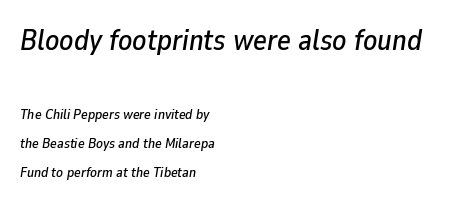
These lines were composed using italics. The space between consecutive lines is lavish. A typesetter would call this zero additional tracking. Between these two stacked blocks, the higher one wins on size. The lines are quadded left. The letters advance in unequal steps, a hallmark of proportional type.
